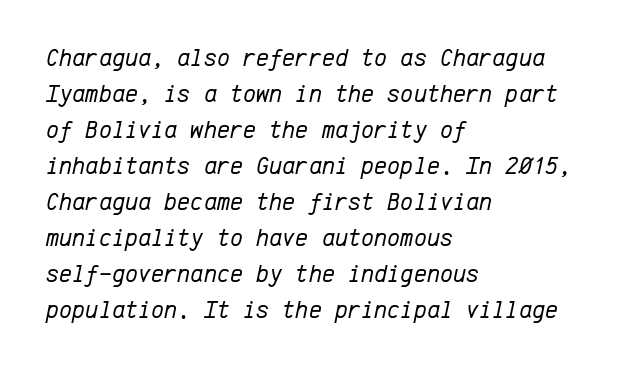
Q: Is the text bold? A: No.
Q: Is the text italic (slanted)? A: Yes, it leans right by about 12 degrees.
Q: Is the text underlined? A: No.
Q: How is the paragraph aligned? A: Left-aligned.
Q: Is the spacing between letters normal or unusually wide? A: Normal.
Q: Is the spacing between lines tight, normal or loose? A: Normal.
